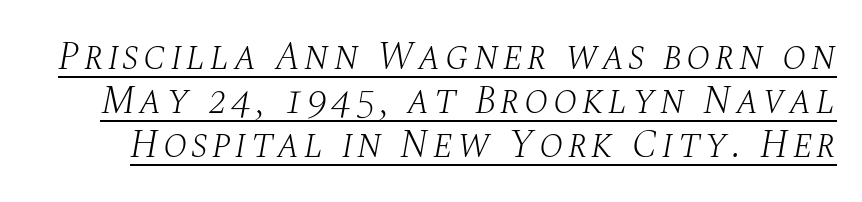
{"serif": "yes", "italic": "yes", "lean": "right", "slant_degrees": 10, "bold": "no", "weight": "light", "width": "normal", "stroke_contrast": "medium", "x_height": "large", "monospaced": "no", "underline": "yes", "line_spacing": "tight", "line_spacing_ratio": 1.1, "glyph_px": 40}
